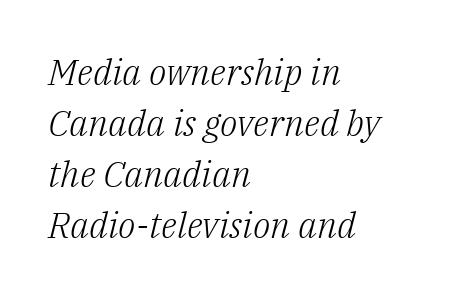
Q: Is the text bold? A: No.
Q: Is the text italic (slanted)? A: Yes, it leans right by about 14 degrees.
Q: Is the typeface a serif or a sans-serif typeface? A: Serif.
Q: Is the text underlined? A: No.
Q: How is the paragraph aligned? A: Left-aligned.
Q: Is the spacing between letters normal or unusually wide? A: Normal.
Q: Is the spacing between lines tight, normal or loose? A: Normal.
Q: Width (condensed, normal, or wide)? A: Normal.
Q: Stroke contrast? A: Low.
Q: x-height? A: Medium.
Q: Monospaced? A: No.
